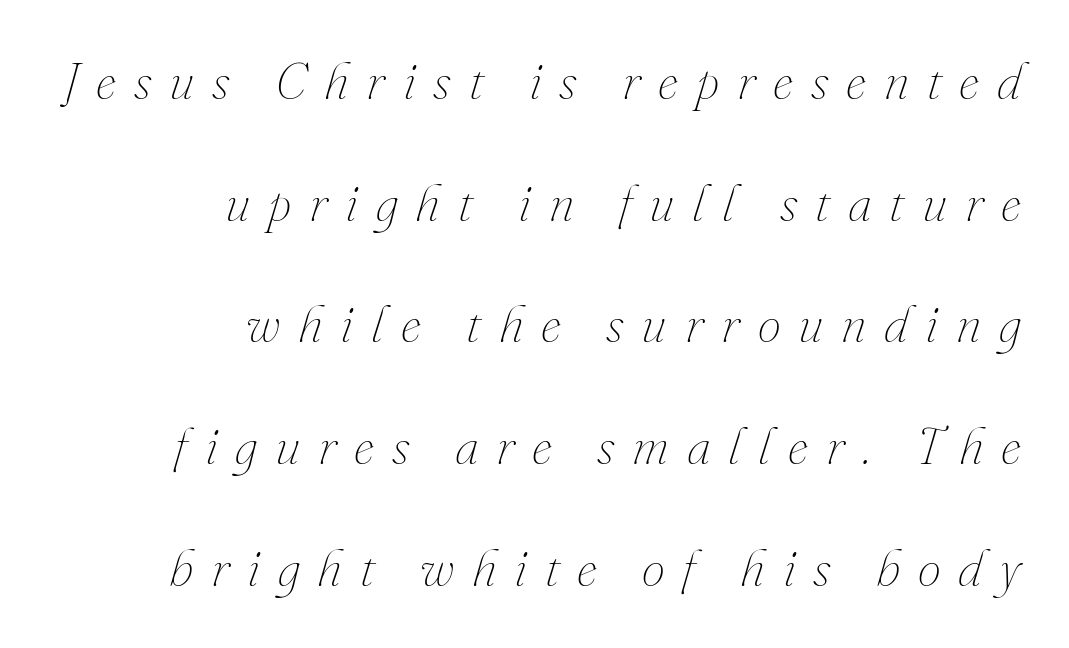
{"italic": "yes", "lean": "right", "slant_degrees": 16, "bold": "no", "weight": "thin", "width": "normal", "stroke_contrast": "medium", "x_height": "small", "monospaced": "no", "underline": "no", "align": "right", "line_spacing": "loose", "line_spacing_ratio": 2.34, "letter_spacing": "wide", "letter_spacing_em": 0.34, "glyph_px": 52}
